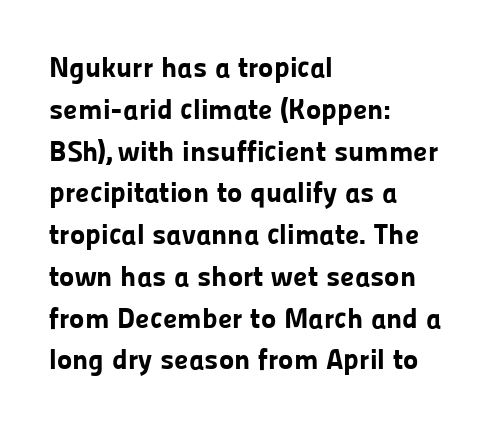
Q: Is the text bold? A: Yes.
Q: Is the text italic (slanted)? A: No, it is upright.
Q: Is the typeface a serif or a sans-serif typeface? A: Sans-serif.
Q: Is the text underlined? A: No.
Q: How is the paragraph aligned? A: Left-aligned.
Q: Is the spacing between letters normal or unusually wide? A: Normal.
Q: Is the spacing between lines tight, normal or loose? A: Normal.
Q: Width (condensed, normal, or wide)? A: Normal.
Q: Stroke contrast? A: Low.
Q: x-height? A: Medium.
Q: Monospaced? A: No.
